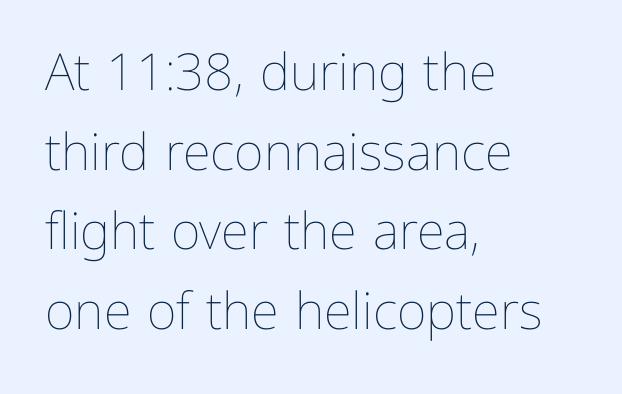
Q: Is the text bold? A: No.
Q: Is the text italic (slanted)? A: No, it is upright.
Q: Is the text underlined? A: No.
Q: How is the paragraph aligned? A: Left-aligned.
Q: Is the spacing between letters normal or unusually wide? A: Normal.
Q: Is the spacing between lines tight, normal or loose? A: Normal.
Q: Width (condensed, normal, or wide)? A: Normal.
Q: Stroke contrast? A: Low.
Q: x-height? A: Medium.
Q: Monospaced? A: No.
